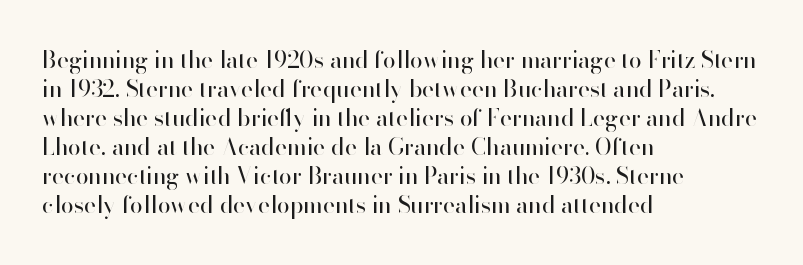
Q: Is the text bold? A: No.
Q: Is the text italic (slanted)? A: No, it is upright.
Q: Is the text underlined? A: No.
Q: How is the paragraph aligned? A: Left-aligned.
Q: Is the spacing between letters normal or unusually wide? A: Normal.
Q: Is the spacing between lines tight, normal or loose? A: Normal.
